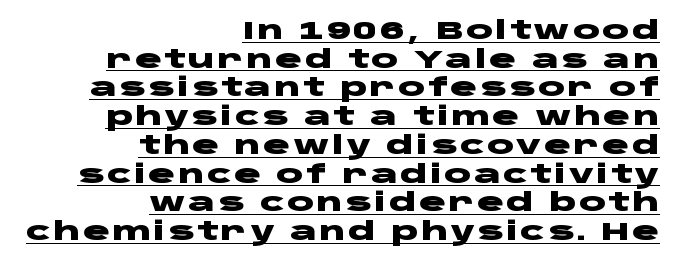
Emphasis is given by a line drawn under the lettering. Tightly led — the rows are bunched. In terms of posture, this sample is upright. The passage is arranged like a letterhead date or caption credit — flush right. The font is running at its bold setting.
